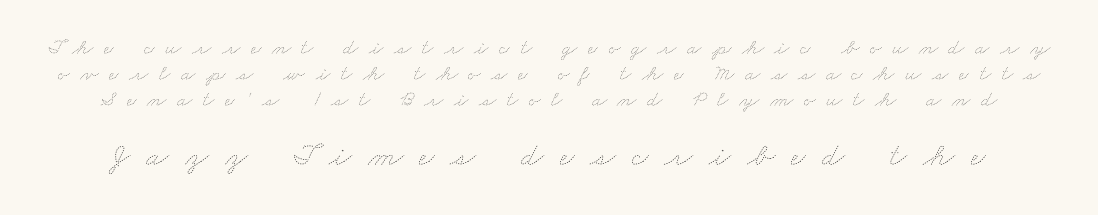
{"bold": "no", "weight": "thin", "width": "wide", "stroke_contrast": "low", "x_height": "small", "monospaced": "no", "underline": "no", "line_spacing_ratio": 1.18, "letter_spacing": "wide", "letter_spacing_em": 0.48, "larger_block": "second", "size_ratio": 1.5, "glyph_px": 33}
